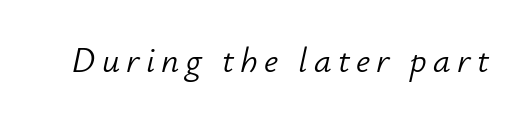
Style check: oblique. Letters rest on an invisible, unmarked baseline. The font is comparable to plain body text, perhaps lighter. This sample has the flowing, uneven cadence of proportional lettering.
